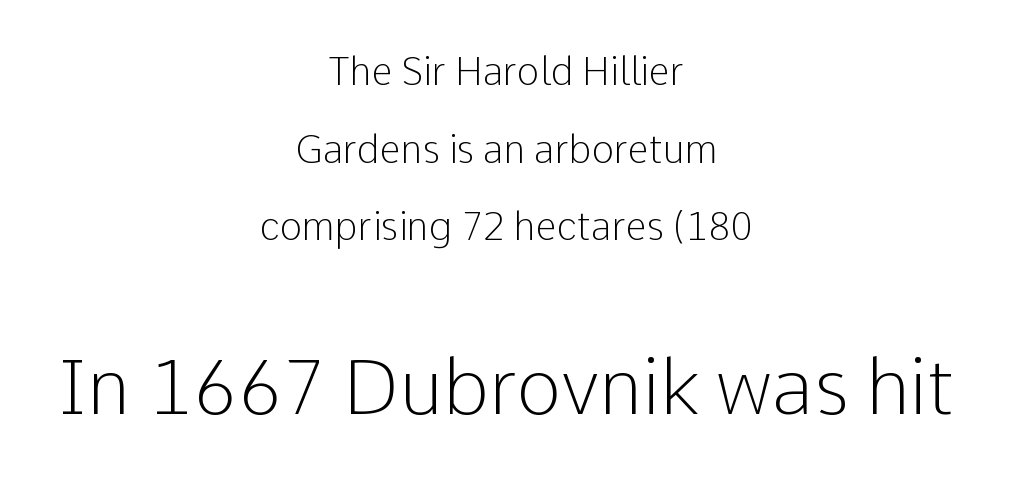
Heaviness? Minimal to ordinary, like unemphasized prose. Ascenders rise straight up at ninety degrees. No word sits above an underline. If you folded the block vertically in half, each line would mirror itself in length.
